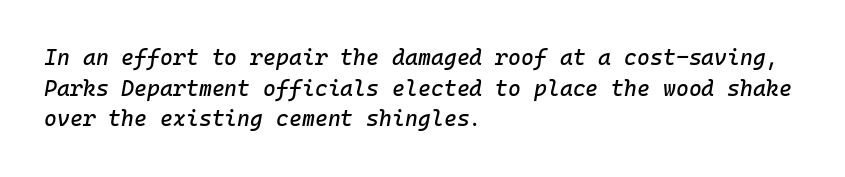
The image shows 22 px text type, italic (leaning right); set left-aligned, normal line spacing (1.39x), normal letter spacing, not underlined.
